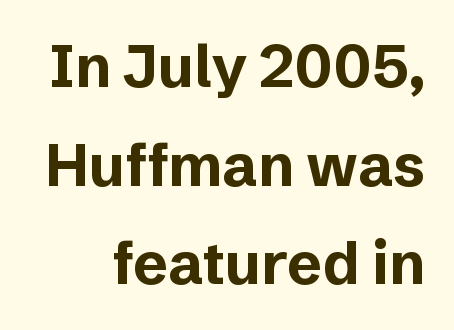
The image shows 59 px bold sans-serif type, upright; set normal line spacing (1.67x), normal letter spacing, not underlined; low stroke contrast and a medium x-height.
